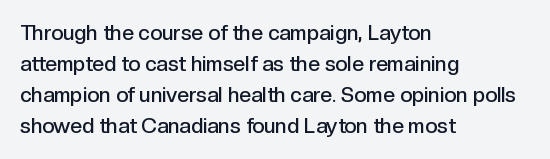
Q: Is the text bold? A: Semi-bold.
Q: Is the text italic (slanted)? A: No, it is upright.
Q: Is the text underlined? A: No.
Q: How is the paragraph aligned? A: Left-aligned.
Q: Is the spacing between letters normal or unusually wide? A: Normal.
Q: Is the spacing between lines tight, normal or loose? A: Normal.
